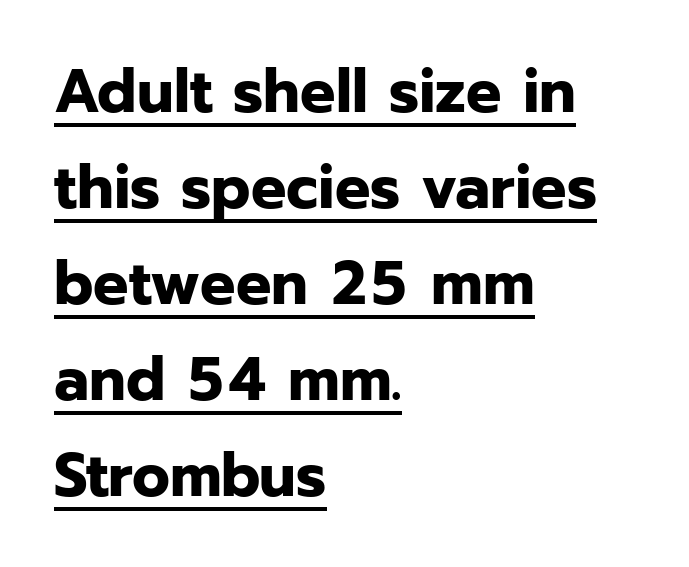
Q: Is the text bold? A: Yes.
Q: Is the text italic (slanted)? A: No, it is upright.
Q: Is the typeface a serif or a sans-serif typeface? A: Sans-serif.
Q: Is the text underlined? A: Yes.
Q: How is the paragraph aligned? A: Left-aligned.
Q: Is the spacing between letters normal or unusually wide? A: Normal.
Q: Is the spacing between lines tight, normal or loose? A: Normal.
Q: Width (condensed, normal, or wide)? A: Normal.
Q: Stroke contrast? A: Low.
Q: x-height? A: Medium.
Q: Monospaced? A: No.
